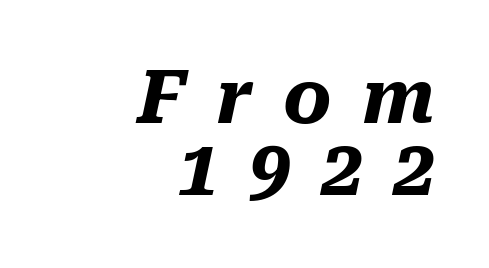
Think of a printed novel: that variable character pitch is what you see here. The font is running at its bold setting. Unmarked baselines from the first word to the last. Spacing between characters has been opened up far beyond the box default. Each line ends at the same right margin while the left side varies.
